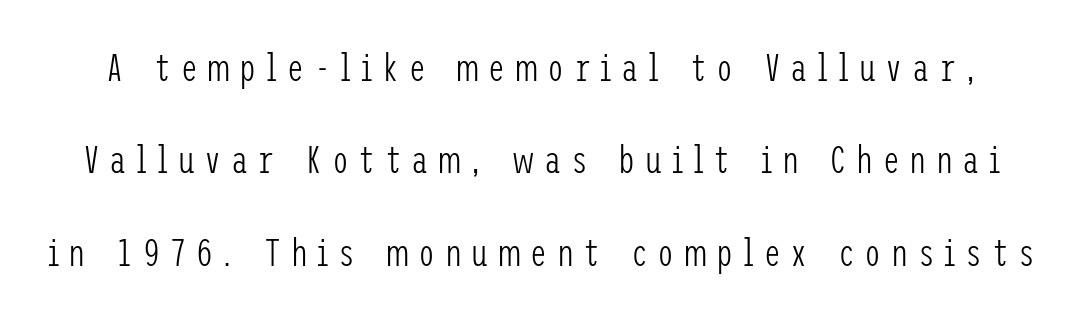
No heavy texture on the line: the type isn't bold. Words appear elongated and porous because spacing is wide. Check under the words: just untouched page. The designer dialed line spacing up above the default. These lines are composed in type without serifs. Do the letters lean? They stand straight.
